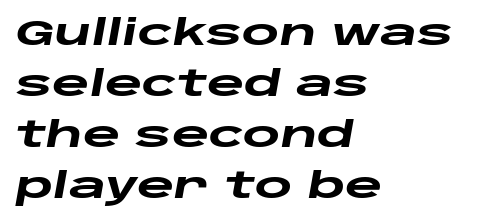
Q: Is the text bold? A: Yes.
Q: Is the text italic (slanted)? A: Yes, it leans right by about 10 degrees.
Q: Is the text underlined? A: No.
Q: How is the paragraph aligned? A: Left-aligned.
Q: Is the spacing between letters normal or unusually wide? A: Normal.
Q: Is the spacing between lines tight, normal or loose? A: Normal.
Q: Width (condensed, normal, or wide)? A: Wide.
Q: Stroke contrast? A: Low.
Q: x-height? A: Large.
Q: Monospaced? A: No.
